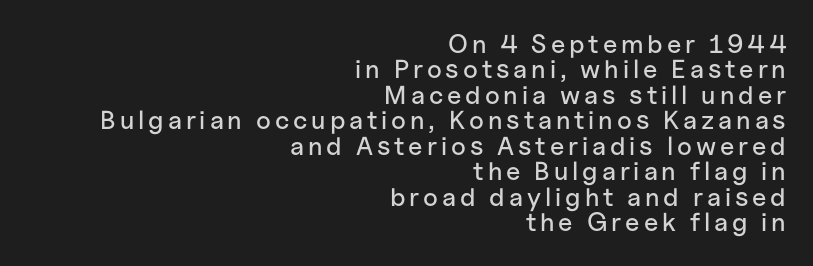
The image shows 26 px text type, upright; set right-aligned, tight line spacing (0.98x), not underlined.
